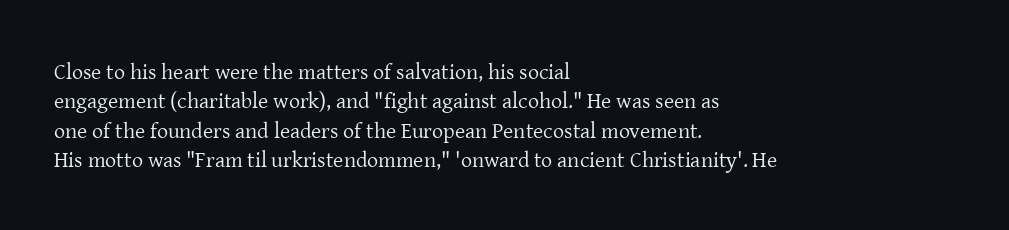
{"italic": "no", "bold": "no", "underline": "no", "align": "left", "line_spacing": "normal", "line_spacing_ratio": 1.33, "letter_spacing": "normal", "letter_spacing_em": 0.0, "glyph_px": 22}
